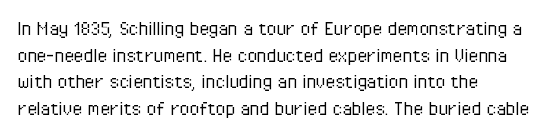
{"italic": "no", "bold": "no", "underline": "no", "align": "left", "line_spacing_ratio": 1.21, "letter_spacing": "normal", "letter_spacing_em": 0.0, "glyph_px": 22}
